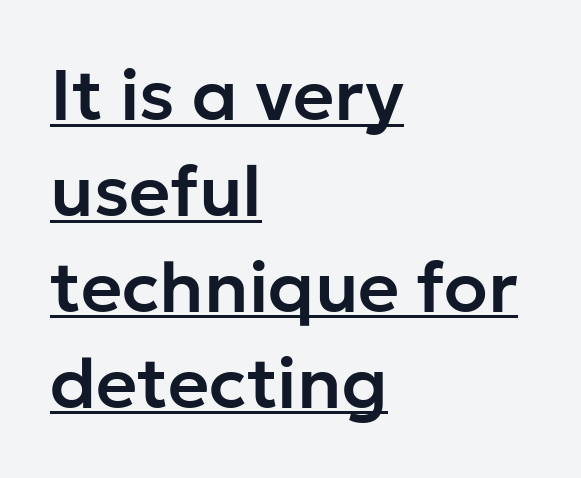
The rendered words wear a rule along their underside. This sample uses plain, unmodified letter spacing. Where is the straight margin? On the left. Normally led — the rows are evenly, conventionally spaced. Each letter keeps its own natural width here, so spacing adapts to shape.
